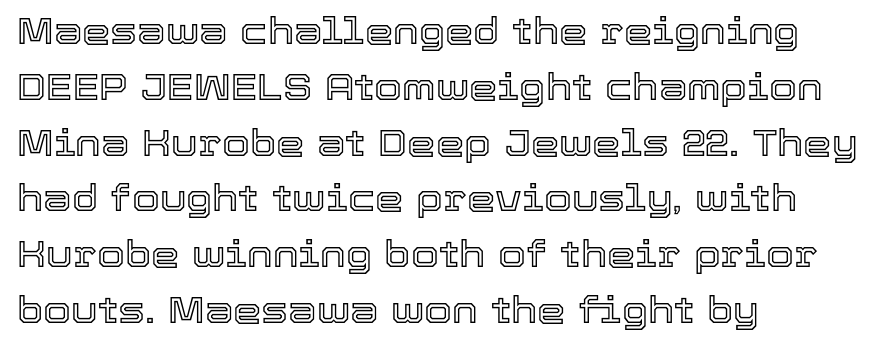
Q: Is the text italic (slanted)? A: No, it is upright.
Q: Is the text underlined? A: No.
Q: How is the paragraph aligned? A: Left-aligned.
Q: Is the spacing between letters normal or unusually wide? A: Normal.
Q: Is the spacing between lines tight, normal or loose? A: Normal.
Q: Width (condensed, normal, or wide)? A: Normal.
Q: x-height? A: Medium.
Q: Monospaced? A: No.
